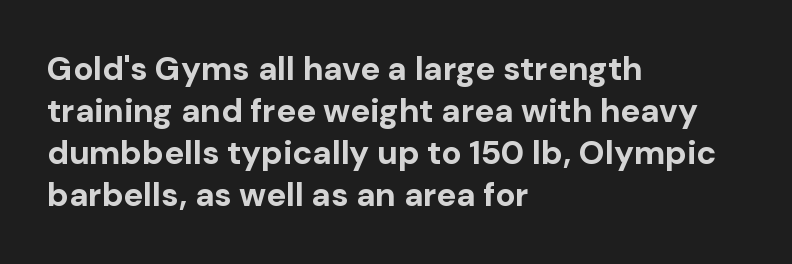
The glyphs have the mass of a bold cut. The font family rendered here belongs to the sans-serif group. Characters follow at the spacing the type designer built in. The lines are quadded left. The passage shown is not underscored anywhere.
